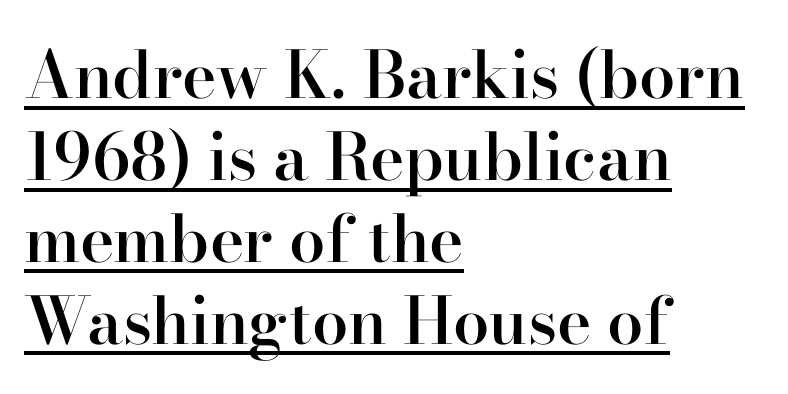
Emphasis is given by a line drawn under the lettering. Letterform terminals end in serifs throughout the passage. Typographic density is moderately raised because the face is semibold. A student would call this left alignment; a typographer would say flush left, rag right.
